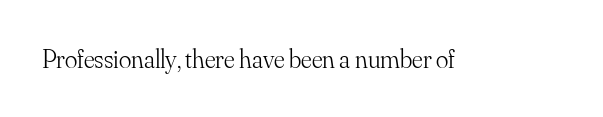
A roman cut, with each character standing at attention. Decoration check: the copy has no underline. The gaps between neighbouring characters are ordinary and unremarkable. Bold? No — there's no thickening of the strokes.
